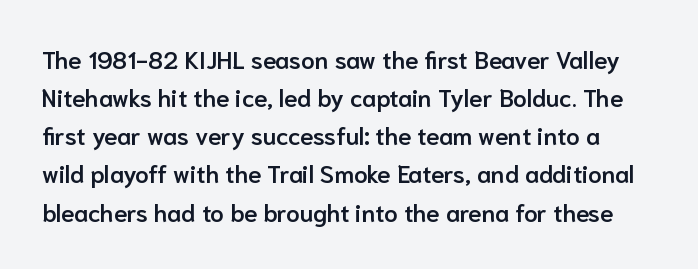
Q: Is the text bold? A: Semi-bold.
Q: Is the text italic (slanted)? A: No, it is upright.
Q: Is the text underlined? A: No.
Q: Is the spacing between letters normal or unusually wide? A: Normal.
Q: Is the spacing between lines tight, normal or loose? A: Normal.
